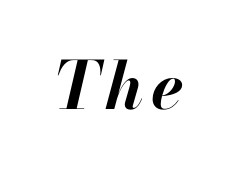
Q: Is the text bold? A: Yes.
Q: Is the text italic (slanted)? A: Yes, it leans right by about 13 degrees.
Q: Is the text underlined? A: No.
Q: Width (condensed, normal, or wide)? A: Normal.
Q: Stroke contrast? A: High.
Q: x-height? A: Small.
Q: Monospaced? A: No.
